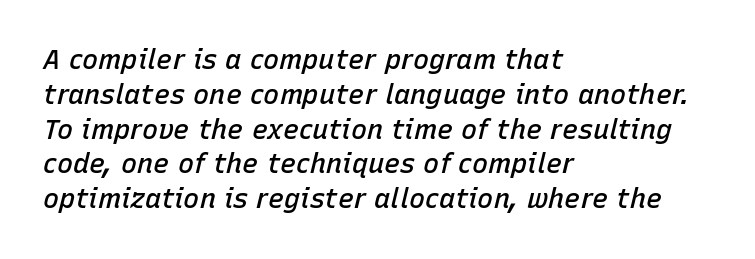
{"italic": "yes", "lean": "right", "slant_degrees": 15, "bold": "semi", "underline": "no", "align": "left", "line_spacing": "normal", "line_spacing_ratio": 1.29, "letter_spacing": "normal", "letter_spacing_em": 0.0, "glyph_px": 27}
